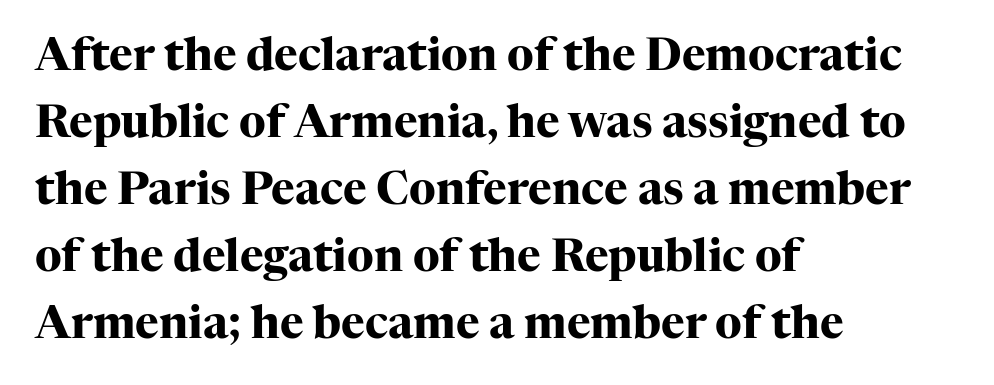
The image shows 45 px heavy serif type, upright; set left-aligned, normal line spacing (1.49x), normal letter spacing, not underlined; high stroke contrast and a medium x-height.
